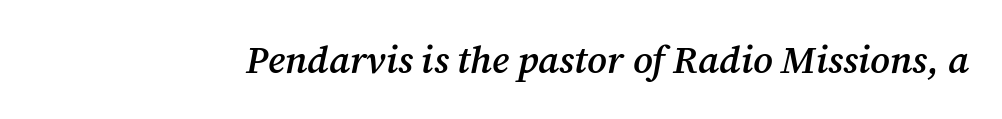
The image shows 38 px semibold serif type, italic (leaning right); set normal letter spacing, not underlined; medium stroke contrast and a medium x-height.
